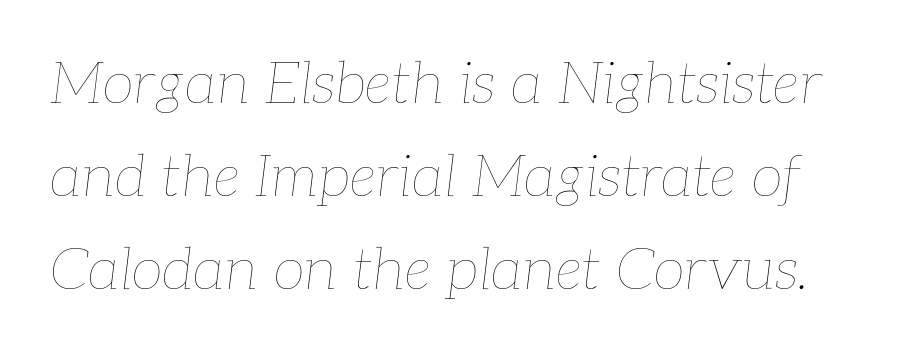
Each letter keeps its own natural width here, so spacing adapts to shape. Check under the words: just untouched page. Students, note that the glyphs here touch the page at normal intervals. Does the lettering tilt? It does — this is italic.
